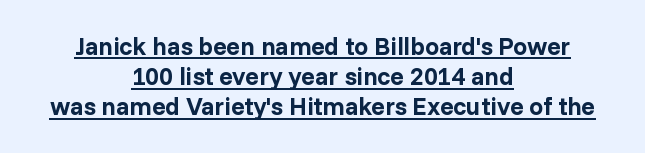
What weight is shown? A full bold with thick strokes. Short note: letters normally spaced. A centered setting, common on invitations and titles, is used for this passage. This rendering features underlined lettering. In terms of posture, this sample is upright.
